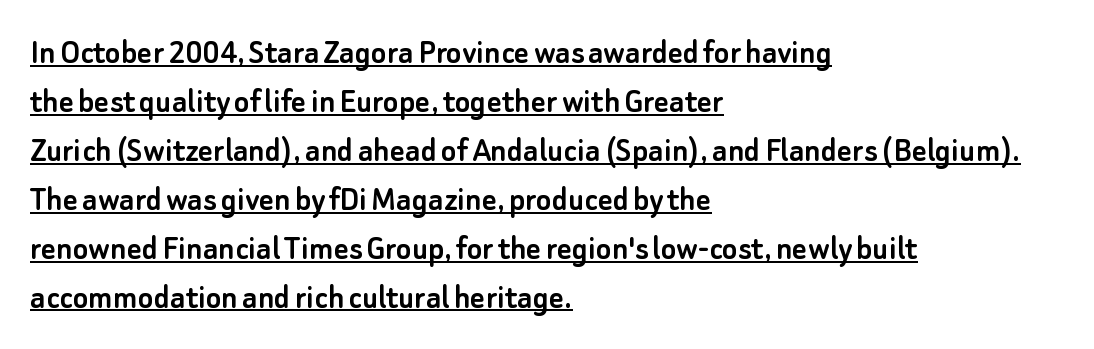
One glance says typical: line gaps are just what's usual. The rendering shows plain stroke endings on the letterforms — a sans-serif design. The specimen includes a rule beneath the text block's lines. These lines are rendered in a variable-pitch font.
